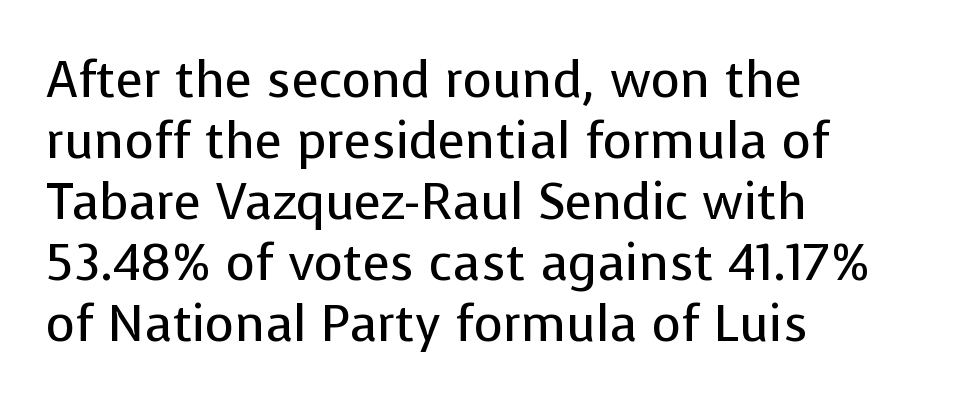
The image shows 50 px regular-weight sans-serif type, upright; set left-aligned, line spacing 1.22x, normal letter spacing, not underlined; low stroke contrast and a medium x-height.
